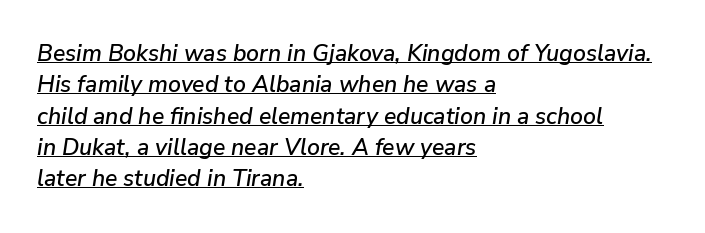
The image shows 23 px text type, italic (leaning right); set left-aligned, normal line spacing (1.36x), normal letter spacing, underlined.
